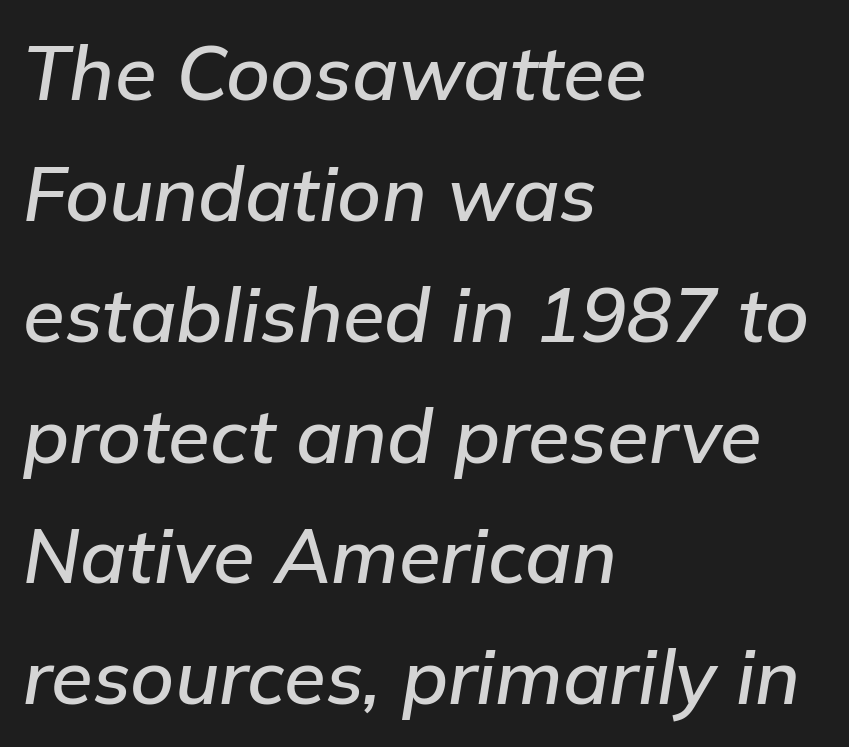
The letters advance in unequal steps, a hallmark of proportional type. The paragraph shown leans on its left margin. The string is rendered with underlining switched off. The line texture is even and compact thanks to regular tracking. Horizontal bands of white between lines are of average thickness.
